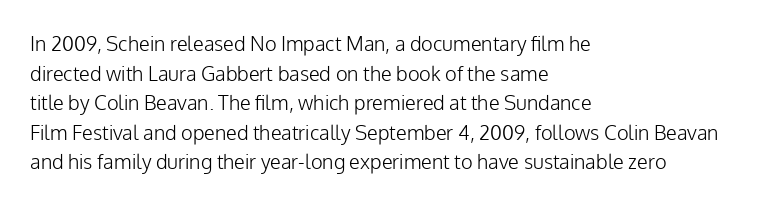
The image shows 20 px text type, upright; set left-aligned, normal line spacing (1.48x), normal letter spacing, not underlined.
